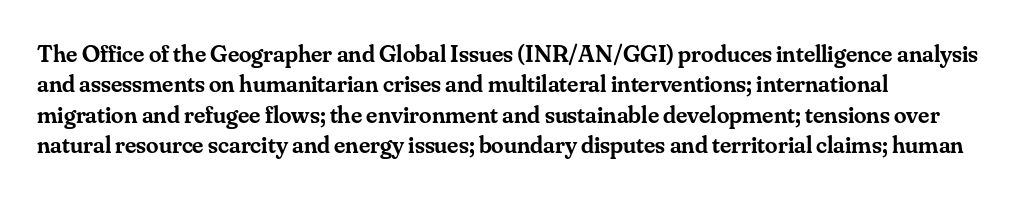
The image shows 25 px text type, upright; set left-aligned, line spacing 1.22x, normal letter spacing, not underlined.
